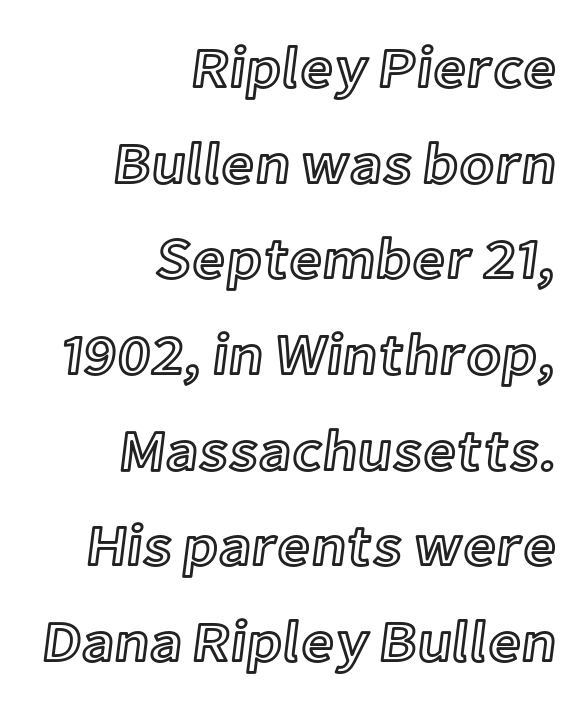
Q: Is the text italic (slanted)? A: Yes.
Q: Is the text underlined? A: No.
Q: How is the paragraph aligned? A: Right-aligned.
Q: Is the spacing between letters normal or unusually wide? A: Normal.
Q: Is the spacing between lines tight, normal or loose? A: Normal.
Q: Width (condensed, normal, or wide)? A: Normal.
Q: x-height? A: Medium.
Q: Monospaced? A: No.
